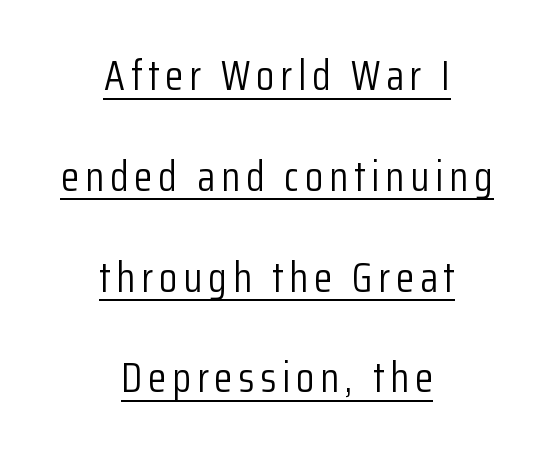
Q: Is the text bold? A: No.
Q: Is the text italic (slanted)? A: No, it is upright.
Q: Is the typeface a serif or a sans-serif typeface? A: Sans-serif.
Q: Is the text underlined? A: Yes.
Q: How is the paragraph aligned? A: Centered.
Q: Is the spacing between lines tight, normal or loose? A: Loose.
Q: Width (condensed, normal, or wide)? A: Condensed.
Q: Stroke contrast? A: Low.
Q: x-height? A: Medium.
Q: Monospaced? A: No.
